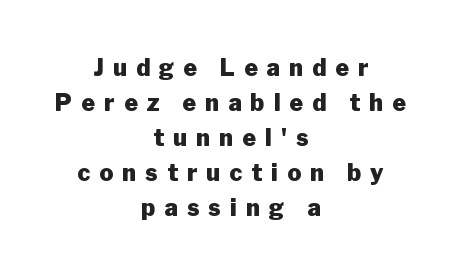
Notice how the stems are strictly vertical — no italics here. There is plenty of visible air inserted between adjacent glyphs. I'd describe the lettering as bold — thick and assertive. Notice how descenders clear the ascenders below comfortably — that's standard leading. Layout note: lines centered. Clear beneath every line of the passage.
